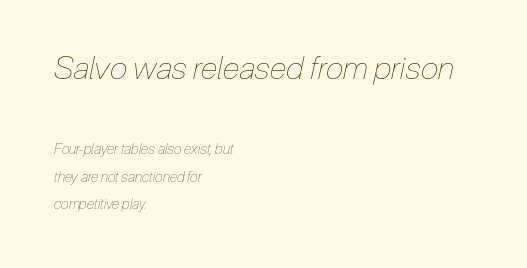
The image shows 32 px thin, condensed type, italic (leaning right); set left-aligned, loose line spacing (1.98x), normal letter spacing, not underlined; the first (top) block is 2.29x larger; low stroke contrast and a medium x-height.
